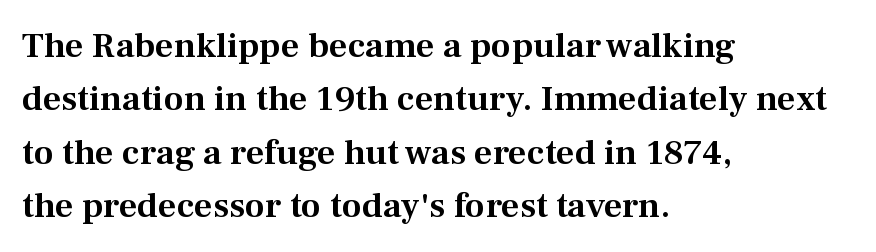
Q: Is the text italic (slanted)? A: No, it is upright.
Q: Is the typeface a serif or a sans-serif typeface? A: Serif.
Q: Is the text underlined? A: No.
Q: How is the paragraph aligned? A: Left-aligned.
Q: Is the spacing between letters normal or unusually wide? A: Normal.
Q: Is the spacing between lines tight, normal or loose? A: Normal.
Q: Width (condensed, normal, or wide)? A: Normal.
Q: Stroke contrast? A: Medium.
Q: x-height? A: Medium.
Q: Monospaced? A: No.
